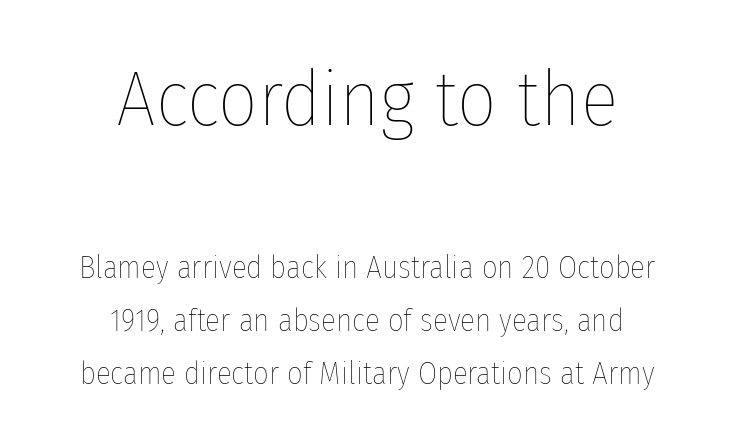
Weight: regular or lighter. Clear beneath every line of the passage. The font's upright variant was chosen for this text. This rendering leaves character spacing at its baseline value. Caption: upper text group enlarged, lower text group reduced. Think of a printed novel: that variable character pitch is what you see here.
